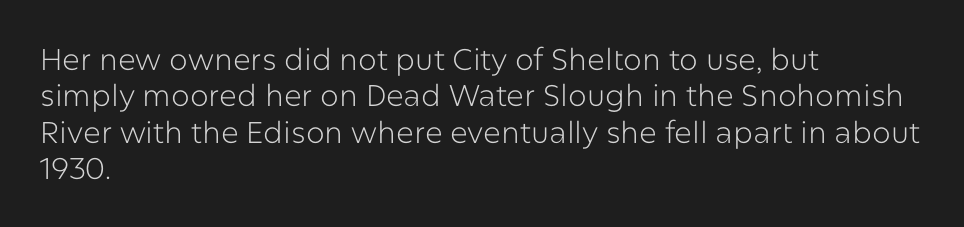
{"serif": "no", "italic": "no", "bold": "no", "weight": "light", "width": "normal", "stroke_contrast": "low", "x_height": "medium", "monospaced": "no", "underline": "no", "align": "left", "line_spacing_ratio": 1.21, "letter_spacing": "normal", "letter_spacing_em": 0.0, "glyph_px": 30}
